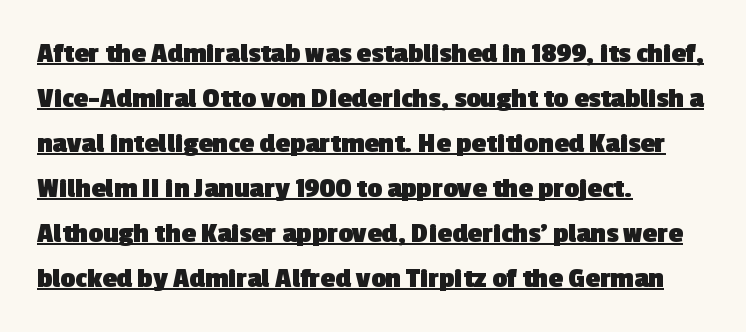
{"serif": "no", "bold": "yes", "weight": "heavy", "width": "normal", "x_height": "medium", "monospaced": "no", "underline": "yes", "align": "left", "line_spacing": "normal", "line_spacing_ratio": 1.55, "letter_spacing": "normal", "letter_spacing_em": 0.0, "glyph_px": 29}
